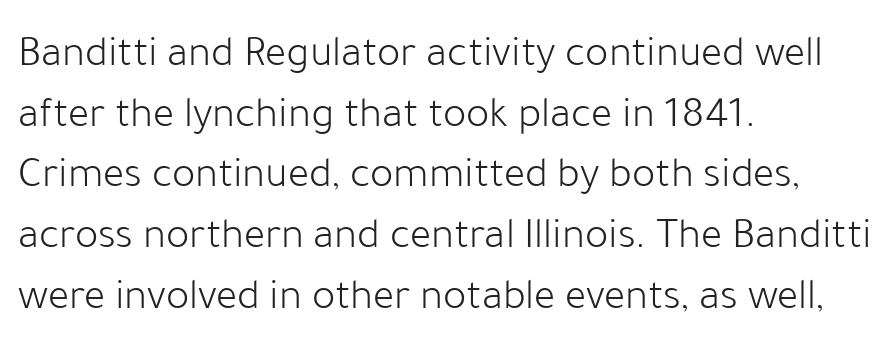
Q: Is the text bold? A: No.
Q: Is the text italic (slanted)? A: No, it is upright.
Q: Is the typeface a serif or a sans-serif typeface? A: Sans-serif.
Q: Is the text underlined? A: No.
Q: How is the paragraph aligned? A: Left-aligned.
Q: Is the spacing between letters normal or unusually wide? A: Normal.
Q: Is the spacing between lines tight, normal or loose? A: Normal.
Q: Width (condensed, normal, or wide)? A: Normal.
Q: Stroke contrast? A: Low.
Q: x-height? A: Medium.
Q: Monospaced? A: No.
